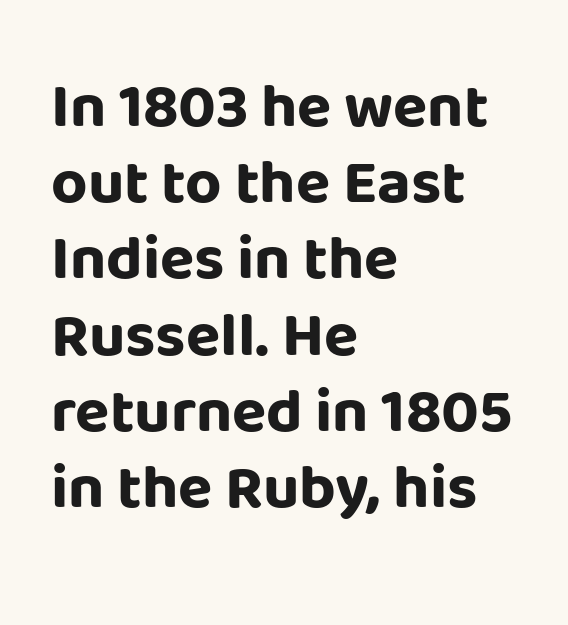
{"serif": "no", "italic": "no", "bold": "yes", "weight": "bold", "width": "normal", "stroke_contrast": "low", "x_height": "large", "monospaced": "no", "underline": "no", "align": "left", "line_spacing_ratio": 1.21, "letter_spacing": "normal", "letter_spacing_em": 0.0, "glyph_px": 63}
